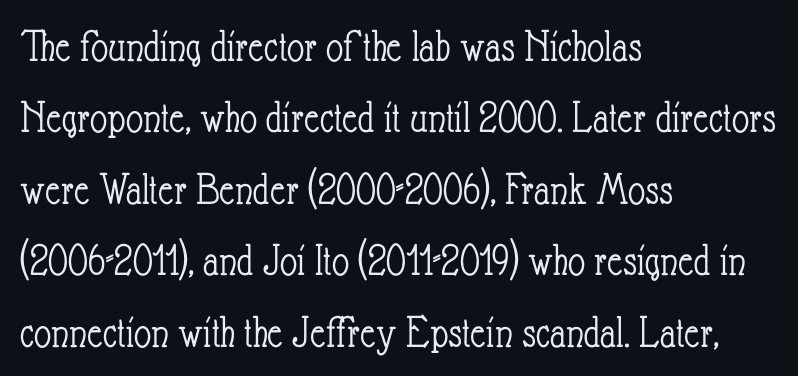
The image shows 47 px light, condensed type, upright; set left-aligned, normal line spacing (1.52x), normal letter spacing, not underlined; low stroke contrast and a small x-height.
